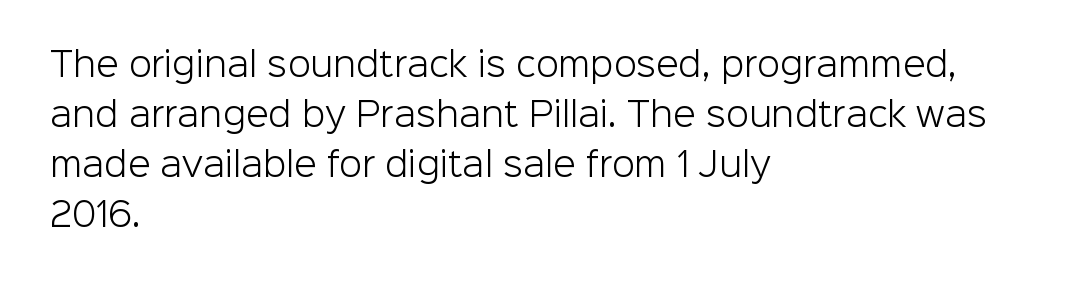
Q: Is the text bold? A: No.
Q: Is the text italic (slanted)? A: No, it is upright.
Q: Is the typeface a serif or a sans-serif typeface? A: Sans-serif.
Q: Is the text underlined? A: No.
Q: How is the paragraph aligned? A: Left-aligned.
Q: Is the spacing between letters normal or unusually wide? A: Normal.
Q: Is the spacing between lines tight, normal or loose? A: Normal.
Q: Width (condensed, normal, or wide)? A: Normal.
Q: Stroke contrast? A: Low.
Q: x-height? A: Medium.
Q: Monospaced? A: No.
